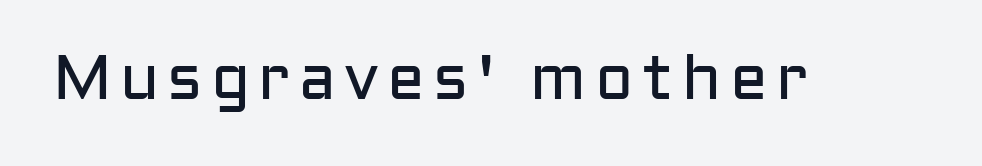
In terms of letterform style, serifs are entirely absent. Descenders are the only things crossing below the line. You can tell it's not italic because the verticals are truly vertical. Spacing verdict: proportional, widths tailored to each character. Each stroke keeps to a modest, everyday thickness or less.
